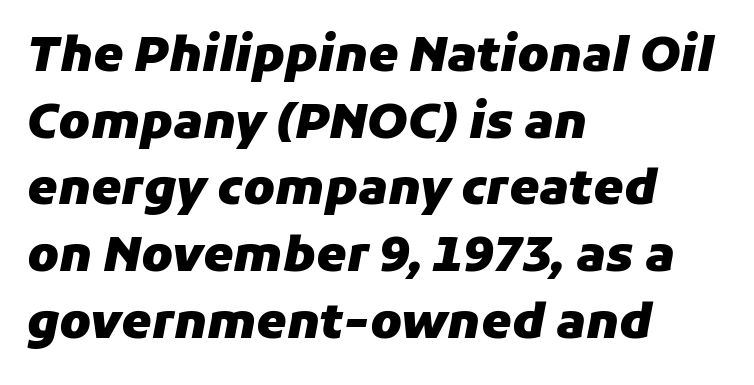
Q: Is the text bold? A: Yes.
Q: Is the text italic (slanted)? A: Yes, it leans right by about 11 degrees.
Q: Is the text underlined? A: No.
Q: How is the paragraph aligned? A: Left-aligned.
Q: Is the spacing between letters normal or unusually wide? A: Normal.
Q: Is the spacing between lines tight, normal or loose? A: Normal.
Q: Width (condensed, normal, or wide)? A: Normal.
Q: Stroke contrast? A: Low.
Q: x-height? A: Medium.
Q: Monospaced? A: No.
